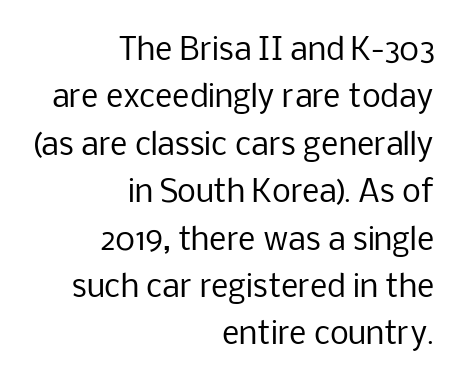
The image shows 30 px regular-weight sans-serif type, upright; set right-aligned, normal line spacing (1.58x), normal letter spacing, not underlined; low stroke contrast and a medium x-height.
